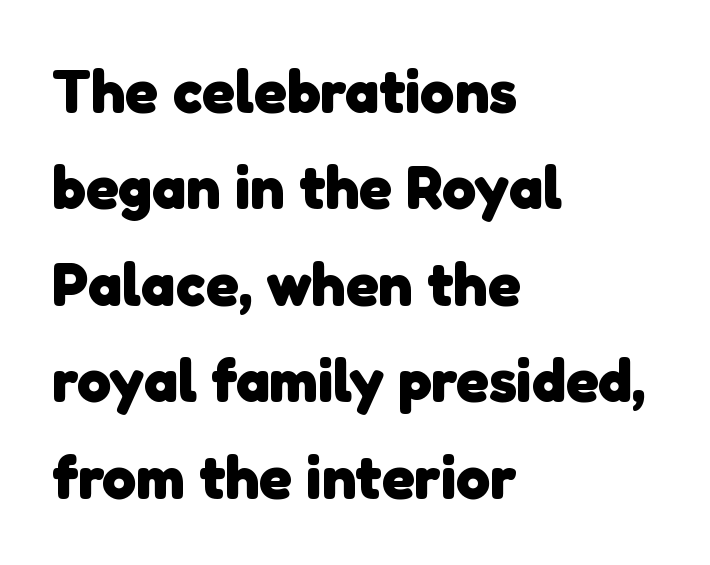
A bare baseline throughout the passage. Leftover space on each line is placed entirely after the last word. Font category for this specimen: sans-serif. Note the varied advance widths — an 'i' is clearly narrower than an 'm'. Heavy, bold letterforms. Standard letterfit; no display-style spreading of the glyphs.
